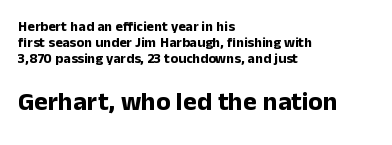
{"italic": "no", "bold": "yes", "underline": "no", "align": "left", "line_spacing": "tight", "line_spacing_ratio": 1.13, "letter_spacing": "normal", "letter_spacing_em": 0.0, "larger_block": "second", "size_ratio": 1.86, "glyph_px": 26}
